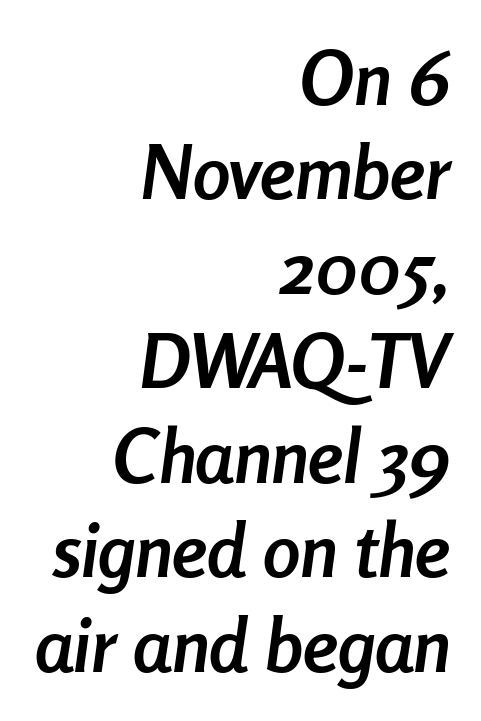
The image shows 75 px semibold, condensed type, italic (leaning right); set right-aligned, normal line spacing (1.26x), normal letter spacing, not underlined; low stroke contrast and a medium x-height.
